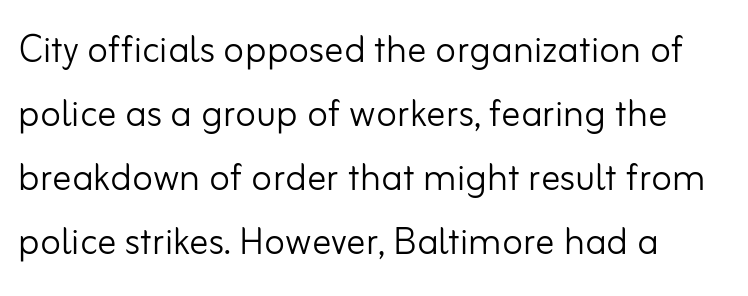
{"serif": "no", "italic": "no", "bold": "no", "weight": "light", "width": "normal", "stroke_contrast": "low", "x_height": "small", "monospaced": "no", "underline": "no", "align": "left", "line_spacing": "normal", "line_spacing_ratio": 1.33, "letter_spacing": "normal", "letter_spacing_em": 0.0, "glyph_px": 48}
